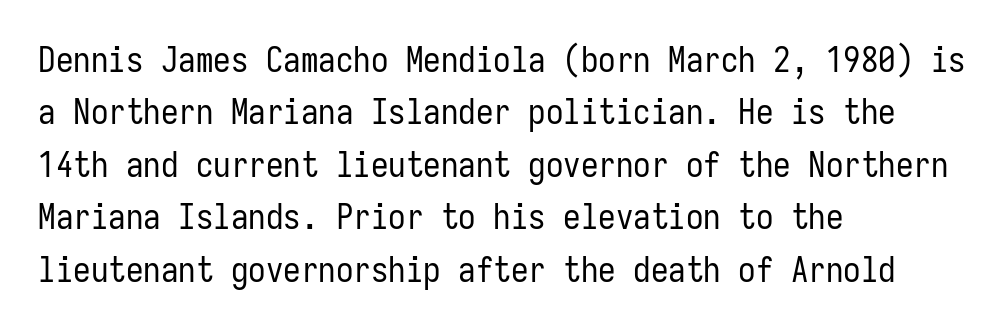
{"serif": "no", "italic": "no", "bold": "no", "weight": "regular", "width": "condensed", "stroke_contrast": "low", "x_height": "medium", "monospaced": "yes", "underline": "no", "align": "left", "line_spacing": "normal", "line_spacing_ratio": 1.5, "letter_spacing": "normal", "letter_spacing_em": 0.0, "glyph_px": 35}
